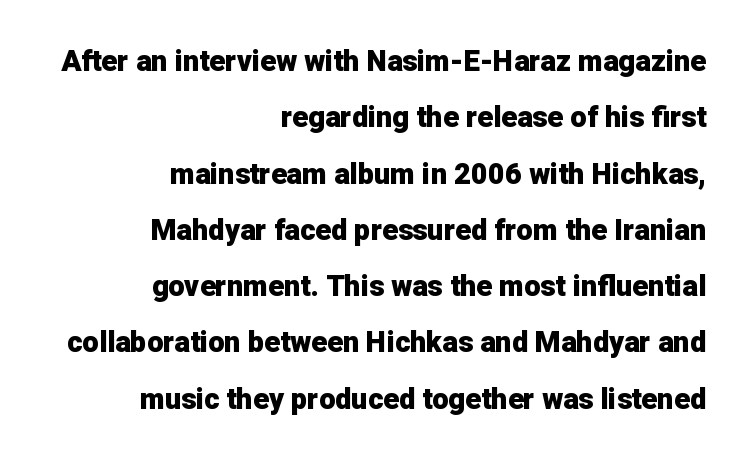
The image shows 29 px heavy sans-serif type, upright; set right-aligned, loose line spacing (1.94x), normal letter spacing, not underlined; low stroke contrast and a medium x-height.
